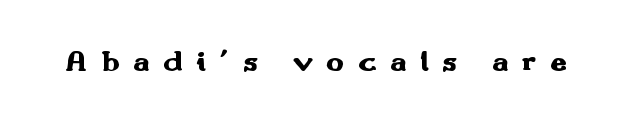
Q: Is the text bold? A: Yes.
Q: Is the text italic (slanted)? A: No, it is upright.
Q: Is the typeface a serif or a sans-serif typeface? A: Sans-serif.
Q: Is the text underlined? A: No.
Q: Is the spacing between letters normal or unusually wide? A: Unusually wide.
Q: Width (condensed, normal, or wide)? A: Wide.
Q: Stroke contrast? A: Medium.
Q: x-height? A: Small.
Q: Monospaced? A: No.
